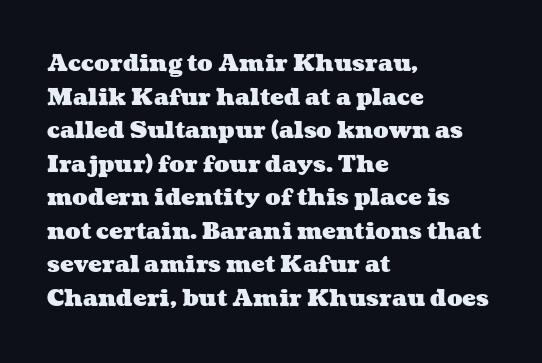
The vertical gap from one line to the next is medium. You could call the tracking neutral — neither tight nor loose. Its strokes are broad and dark, the hallmark of bold type. Only glyphs here, with clear space below each row.
